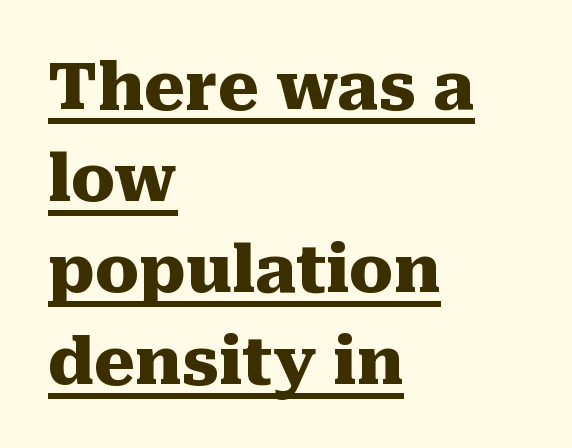
{"serif": "yes", "italic": "no", "bold": "yes", "weight": "heavy", "width": "normal", "stroke_contrast": "medium", "x_height": "medium", "monospaced": "no", "underline": "yes", "align": "left", "line_spacing": "normal", "line_spacing_ratio": 1.41, "letter_spacing": "normal", "letter_spacing_em": 0.0, "glyph_px": 65}
